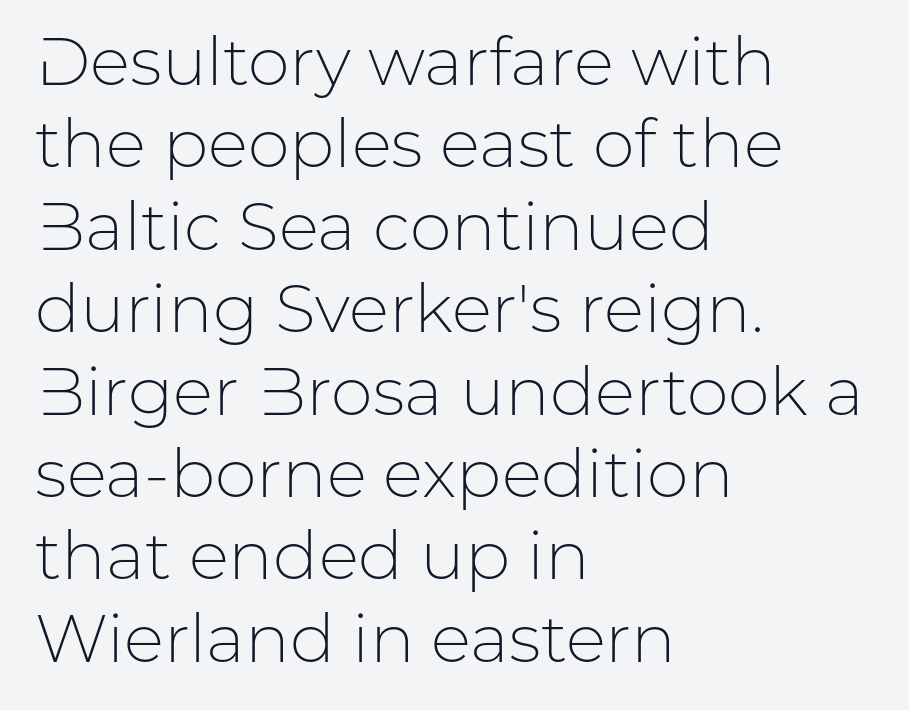
{"serif": "no", "italic": "no", "bold": "no", "weight": "light", "width": "normal", "stroke_contrast": "low", "x_height": "medium", "monospaced": "no", "underline": "no", "align": "left", "line_spacing_ratio": 1.23, "letter_spacing": "normal", "letter_spacing_em": 0.0, "glyph_px": 67}
